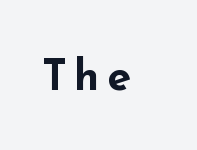
The image shows 43 px bold, wide sans-serif type, upright; set not underlined; low stroke contrast and a small x-height.
